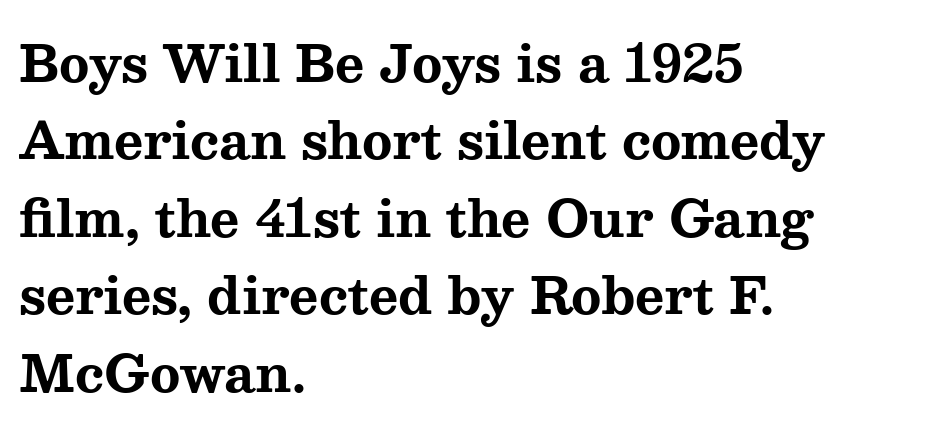
Q: Is the text bold? A: Yes.
Q: Is the text italic (slanted)? A: No, it is upright.
Q: Is the typeface a serif or a sans-serif typeface? A: Serif.
Q: Is the text underlined? A: No.
Q: How is the paragraph aligned? A: Left-aligned.
Q: Is the spacing between letters normal or unusually wide? A: Normal.
Q: Is the spacing between lines tight, normal or loose? A: Normal.
Q: Width (condensed, normal, or wide)? A: Wide.
Q: Stroke contrast? A: Medium.
Q: x-height? A: Medium.
Q: Monospaced? A: No.
